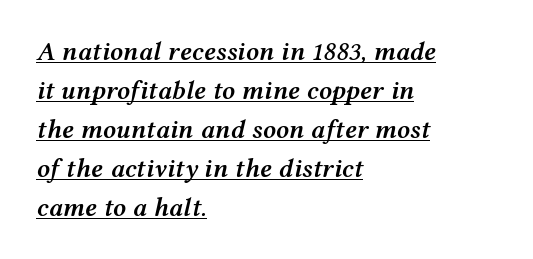
Underlining? Definitely there. I'd describe the lettering as semibold — firm but not a full bold. Honestly, the letter spacing is just normal — you wouldn't notice it. The rag falls on the right side of this text block.
